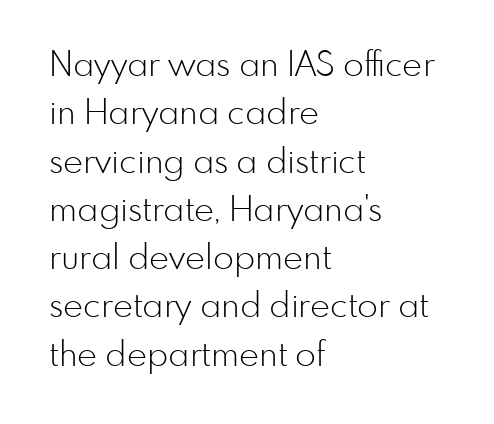
The image shows 34 px light sans-serif type, upright; set left-aligned, normal line spacing (1.42x), normal letter spacing, not underlined; low stroke contrast and a small x-height.
